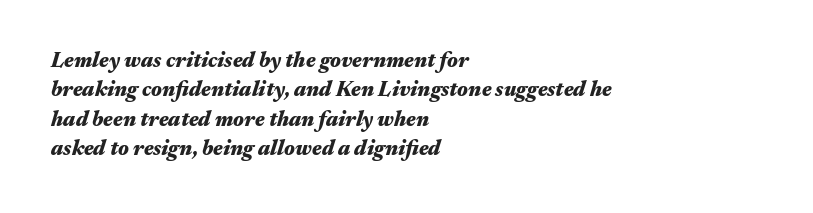
The image shows 21 px bold type, italic (leaning right); set left-aligned, normal line spacing (1.4x), normal letter spacing, not underlined.
